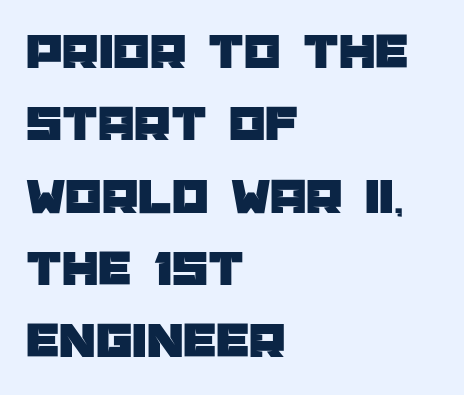
Q: Is the text italic (slanted)? A: No, it is upright.
Q: Is the typeface a serif or a sans-serif typeface? A: Sans-serif.
Q: Is the text underlined? A: No.
Q: How is the paragraph aligned? A: Left-aligned.
Q: Is the spacing between letters normal or unusually wide? A: Normal.
Q: Is the spacing between lines tight, normal or loose? A: Normal.
Q: Width (condensed, normal, or wide)? A: Normal.
Q: Stroke contrast? A: Low.
Q: x-height? A: Large.
Q: Monospaced? A: No.
